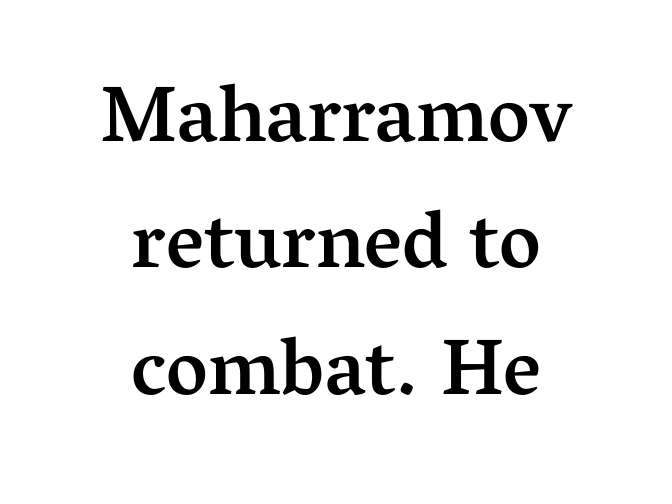
Both edges are ragged and mirror each other, which tells us the setting is centered. A fair bit of extra ink — the face is semibold, not bold. The rendering keeps characters at their native spacing. You can tell it's not italic because the verticals are truly vertical. Interline gaps are of average width in this sample.
